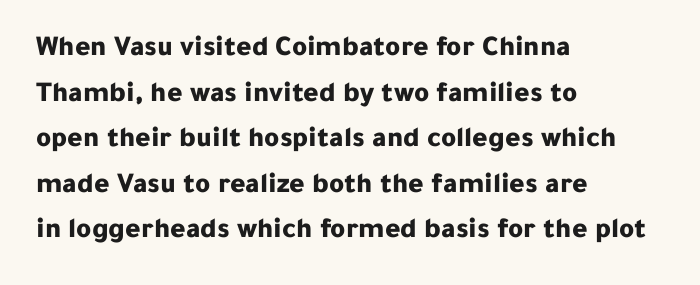
Just letters on the line, the space beneath them empty. Heavy-handed strokes throughout: this text is bold. The rendering keeps characters at their native spacing. The face used here is proportionally spaced, like ordinary book or web type. Reading down the column, the eye jumps a familiar distance to each next line. Line starts are locked; line ends wander.
